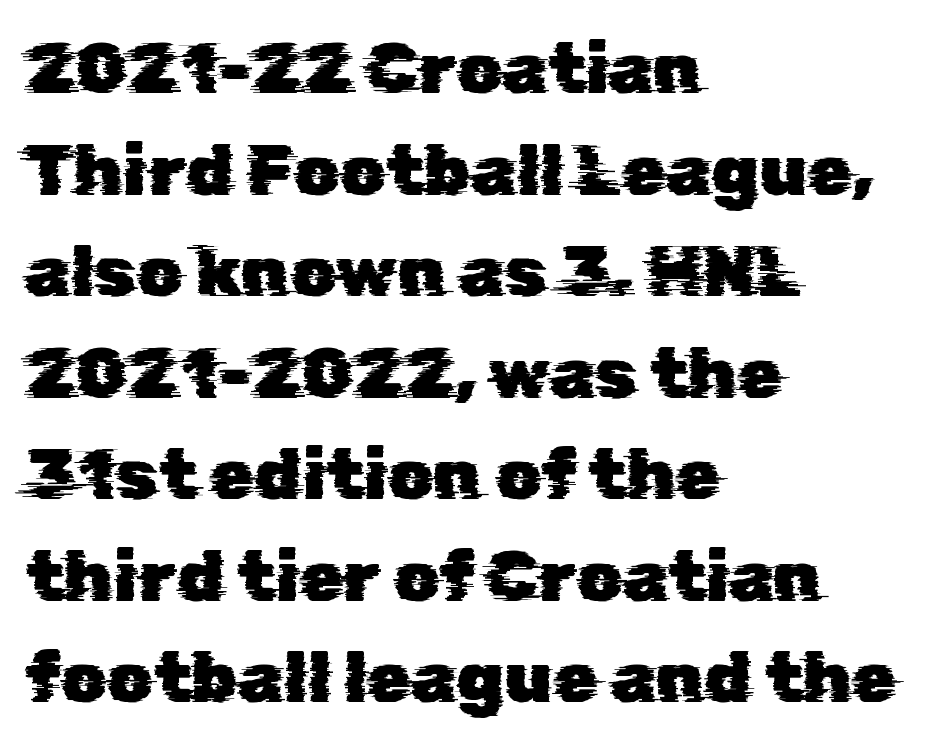
Q: Is the typeface a serif or a sans-serif typeface? A: Sans-serif.
Q: Is the text underlined? A: No.
Q: How is the paragraph aligned? A: Left-aligned.
Q: Is the spacing between letters normal or unusually wide? A: Normal.
Q: Is the spacing between lines tight, normal or loose? A: Normal.
Q: Width (condensed, normal, or wide)? A: Normal.
Q: Stroke contrast? A: Low.
Q: x-height? A: Medium.
Q: Monospaced? A: No.
